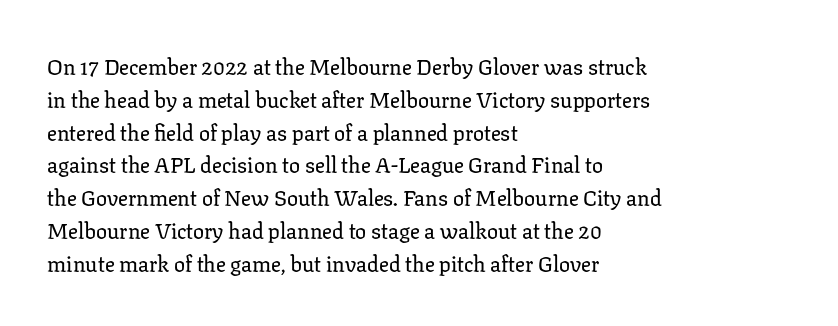
The specimen omits any rule beneath the text block's lines. Is the letter spacing exaggerated? No — it looks like the ordinary default. The typography opts for an upright posture over an oblique one. The rag falls on the right side of this text block. Baseline-to-baseline distance is the conventional proportion of letter height.
